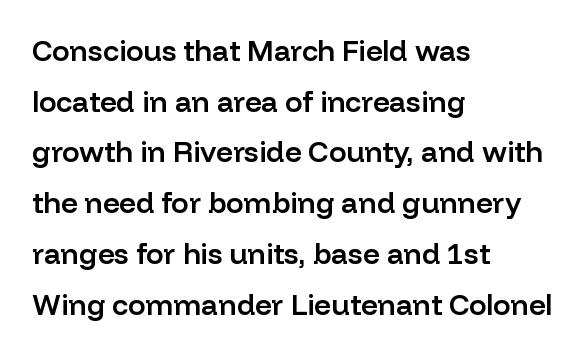
The image shows 29 px semibold sans-serif type, upright; set left-aligned, line spacing 1.75x, normal letter spacing, not underlined; low stroke contrast and a medium x-height.
